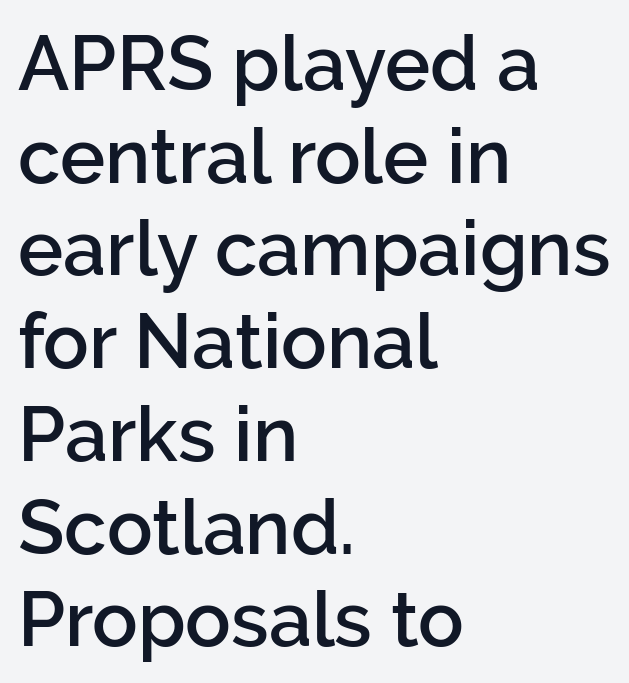
Q: Is the text bold? A: Semi-bold.
Q: Is the text italic (slanted)? A: No, it is upright.
Q: Is the typeface a serif or a sans-serif typeface? A: Sans-serif.
Q: Is the text underlined? A: No.
Q: How is the paragraph aligned? A: Left-aligned.
Q: Is the spacing between letters normal or unusually wide? A: Normal.
Q: Width (condensed, normal, or wide)? A: Normal.
Q: Stroke contrast? A: Low.
Q: x-height? A: Medium.
Q: Monospaced? A: No.
